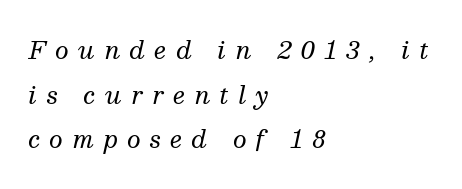
The foot of each line stays bare and open. These glyphs show unthickened strokes, regular width or finer. Observe the lean: these are italic letterforms. These lines have a slow, spaced-out rhythm from letter to letter. Every row of glyphs begins at an identical x-position on the left.
